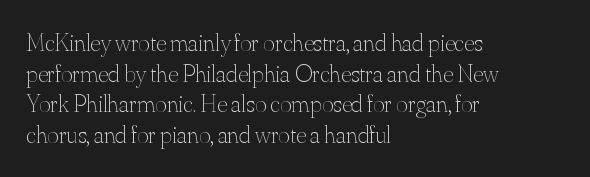
The image shows 25 px text type, upright; set left-aligned, line spacing 1.23x, normal letter spacing, not underlined.
